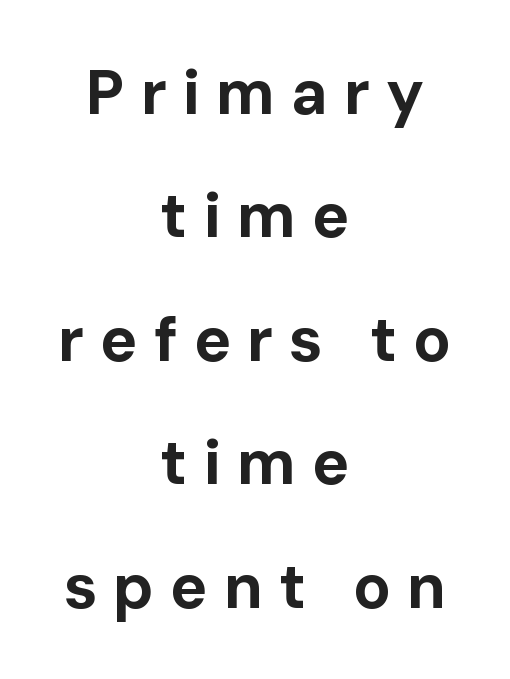
The space beneath each line is pristine and unruled. Each glyph is drawn with heavy, bold strokes. Notice the wide empty band between every row — that's loose leading. Typographically, this falls in the sans-serif category. Posture: vertical.
